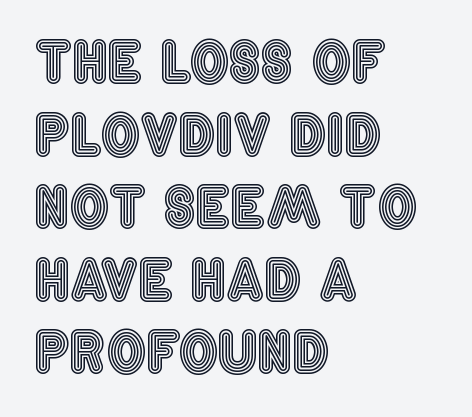
{"italic": "no", "width": "condensed", "x_height": "large", "monospaced": "no", "underline": "no", "align": "left", "line_spacing": "normal", "line_spacing_ratio": 1.32, "letter_spacing": "normal", "letter_spacing_em": 0.0, "glyph_px": 55}
